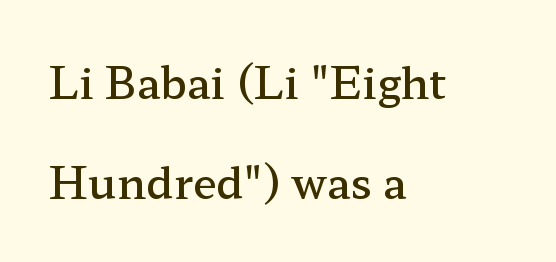
The lettering stays uniformly vertical, giving the passage a roman look. Stroke terminals: seriffed. A clean baseline with only descenders dipping below it. A typesetter would call this leading open, well beyond the default.
